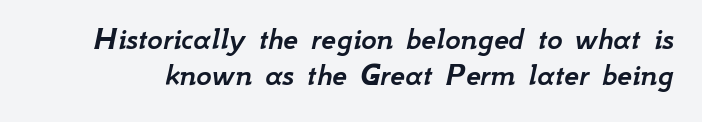
Look at the tracking — it's just the regular setting, nothing added. Compared with ordinary roman type, these characters are visibly tilted. Vertical spacing — tight. Note the varied advance widths — an 'i' is clearly narrower than an 'm'. Each row of text sits above clean, open space.
